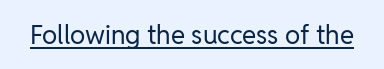
Short note: letters normally spaced. Is this a heavy cut? Hardly; it is regular or lighter. This sample uses an upright cut, with every glyph sitting square on the baseline. Is there an underline? Yes — a line sits under the letters.
